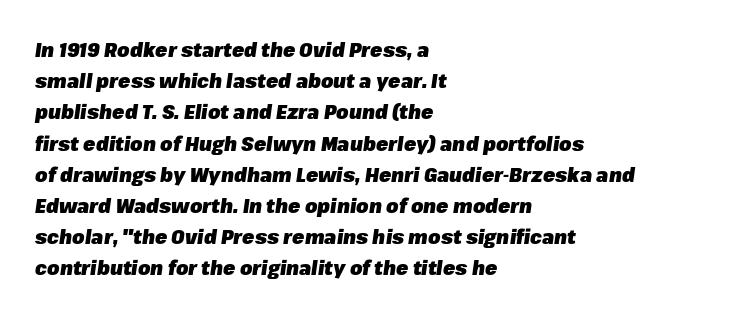
The image shows 20 px bold type, italic (leaning right); set left-aligned, normal line spacing (1.56x), normal letter spacing, not underlined.
